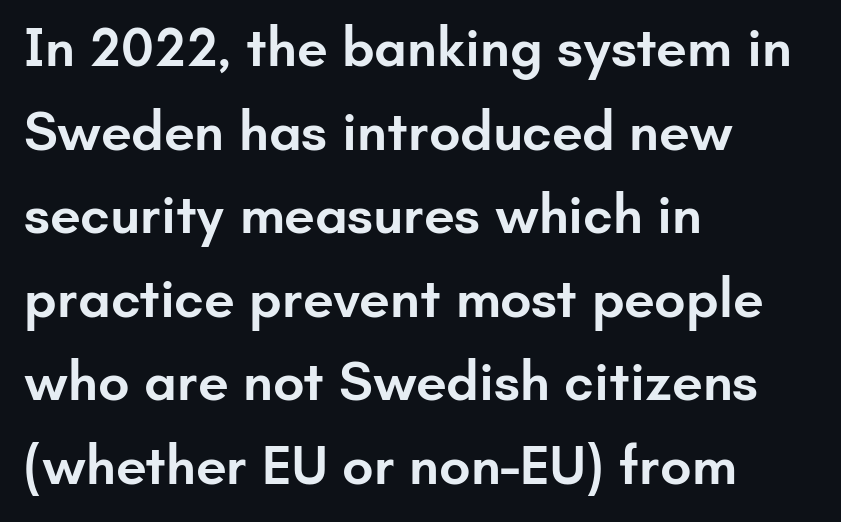
The image shows 55 px semibold sans-serif type, upright; set left-aligned, normal line spacing (1.52x), normal letter spacing, not underlined; low stroke contrast and a small x-height.
